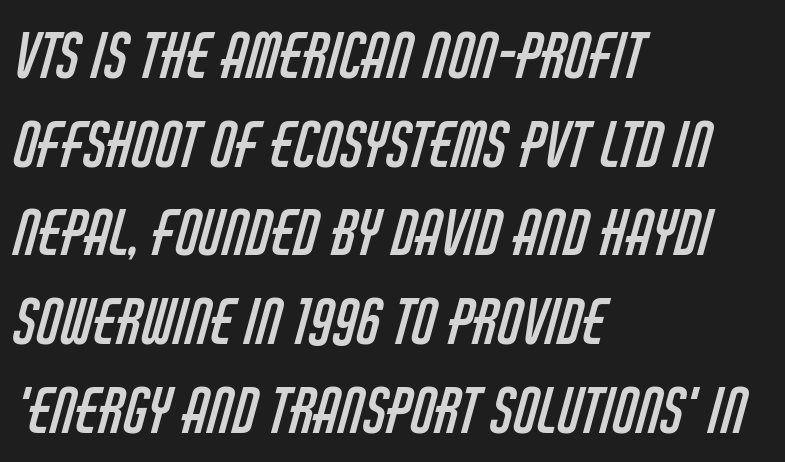
{"serif": "no", "bold": "no", "weight": "regular", "width": "condensed", "stroke_contrast": "low", "x_height": "large", "monospaced": "no", "underline": "no", "align": "left", "line_spacing": "normal", "line_spacing_ratio": 1.43, "letter_spacing": "normal", "letter_spacing_em": 0.0, "glyph_px": 62}
